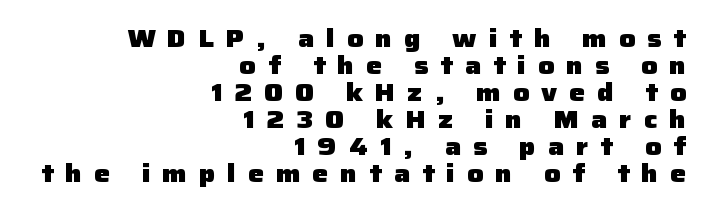
The image shows 25 px bold type, upright; set right-aligned, tight line spacing (1.08x), unusually wide letter spacing (+0.48 em), not underlined.
